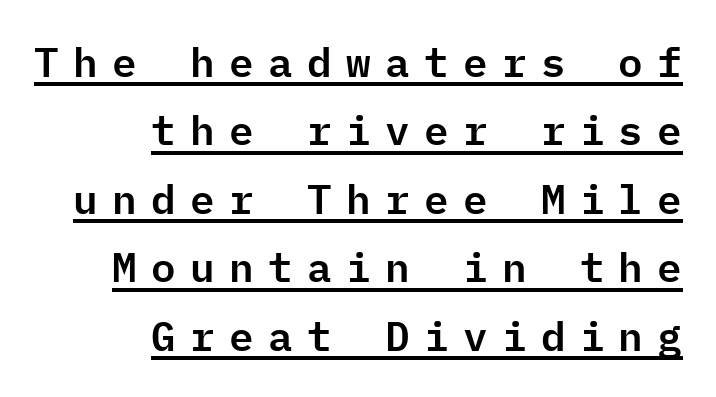
The image shows 41 px sans-serif type, upright, monospaced; set right-aligned, normal line spacing (1.67x), unusually wide letter spacing (+0.35 em), underlined; low stroke contrast and a medium x-height.
